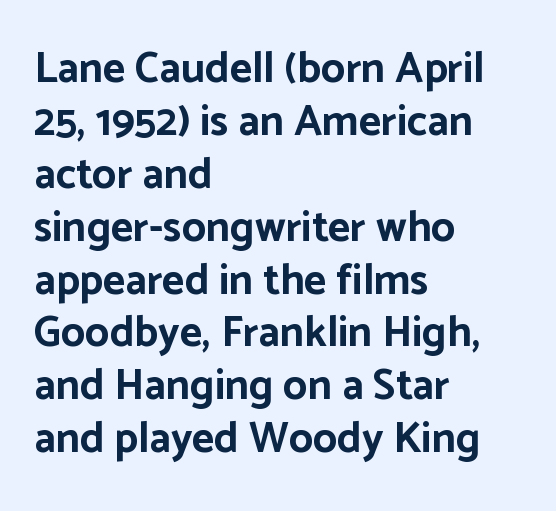
Q: Is the text bold? A: Yes.
Q: Is the text italic (slanted)? A: No, it is upright.
Q: Is the typeface a serif or a sans-serif typeface? A: Sans-serif.
Q: Is the text underlined? A: No.
Q: How is the paragraph aligned? A: Left-aligned.
Q: Is the spacing between letters normal or unusually wide? A: Normal.
Q: Width (condensed, normal, or wide)? A: Normal.
Q: Stroke contrast? A: Low.
Q: x-height? A: Medium.
Q: Monospaced? A: No.
